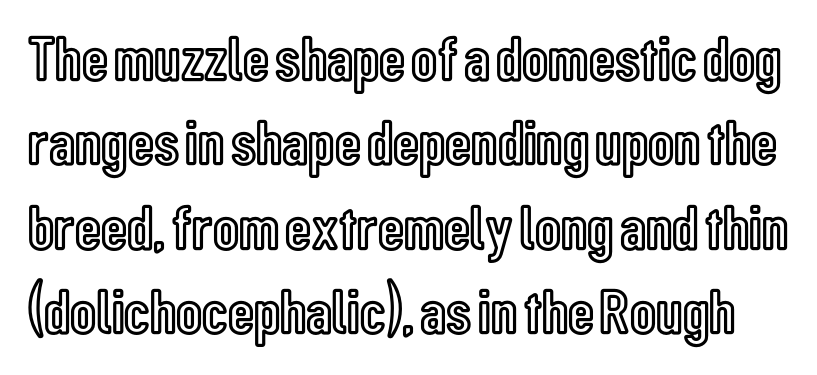
Descender tails drop into unmarked territory. Leading: standard. The type sits square on the baseline with zero lean. Think of a printed novel: that variable character pitch is what you see here.
